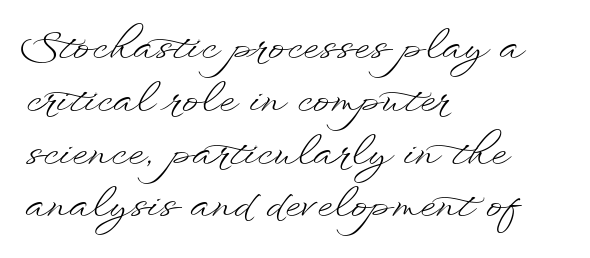
Q: Is the text bold? A: No.
Q: Is the text italic (slanted)? A: Yes.
Q: Is the text underlined? A: No.
Q: How is the paragraph aligned? A: Left-aligned.
Q: Is the spacing between letters normal or unusually wide? A: Normal.
Q: Is the spacing between lines tight, normal or loose? A: Normal.
Q: Width (condensed, normal, or wide)? A: Wide.
Q: Stroke contrast? A: Low.
Q: x-height? A: Small.
Q: Monospaced? A: No.
